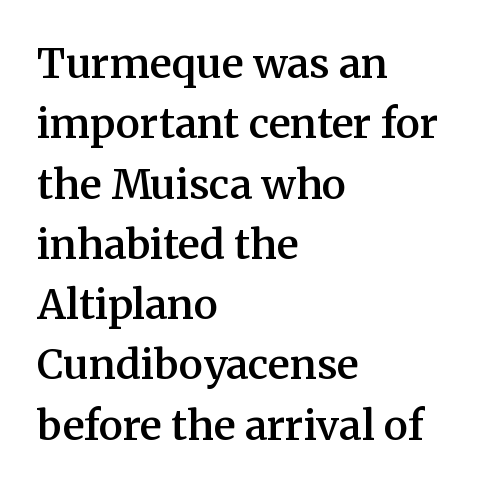
{"serif": "yes", "italic": "no", "bold": "semi", "weight": "semibold", "width": "normal", "stroke_contrast": "medium", "x_height": "medium", "monospaced": "no", "underline": "no", "align": "left", "line_spacing": "normal", "line_spacing_ratio": 1.47, "letter_spacing": "normal", "letter_spacing_em": 0.0, "glyph_px": 41}
